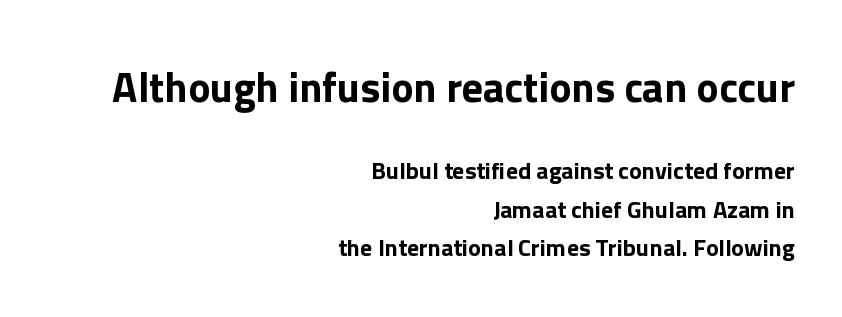
Q: Is the text italic (slanted)? A: No, it is upright.
Q: Is the typeface a serif or a sans-serif typeface? A: Sans-serif.
Q: Is the text underlined? A: No.
Q: How is the paragraph aligned? A: Right-aligned.
Q: Is the spacing between letters normal or unusually wide? A: Normal.
Q: Is the spacing between lines tight, normal or loose? A: Normal.
Q: Which block of text is set in a larger size, the first (top) or the second (bottom)? A: The first (top) one.
Q: Width (condensed, normal, or wide)? A: Normal.
Q: Stroke contrast? A: Low.
Q: x-height? A: Medium.
Q: Monospaced? A: No.
